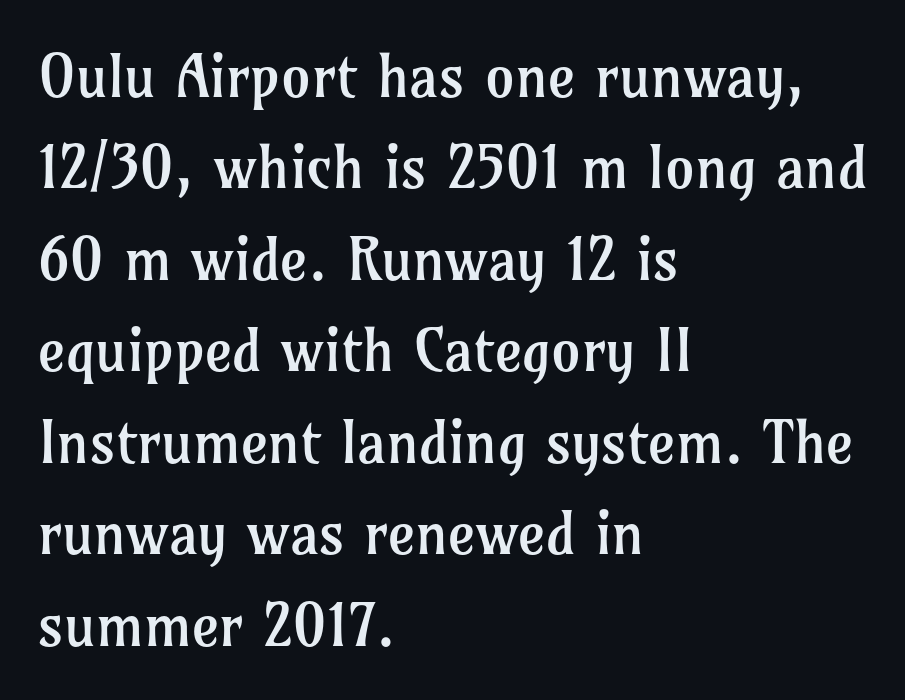
The type sits square on the baseline with zero lean. These glyphs show unthickened strokes, regular width or finer. These lines are set flush left with a ragged right edge. The face used here is rendered with its standard letterfit. Is this a fixed-width face? No — the glyphs have proportional, varying widths.
